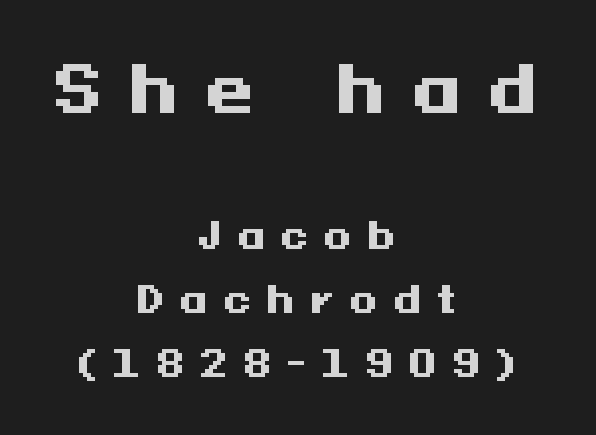
Loose tracking; the words dissolve into strings of separated letters. The axis of the letterforms is exactly vertical. Compare the two chunks: the upper has the greater cap height. Horizontally, the lines are justified to the midpoint only.
